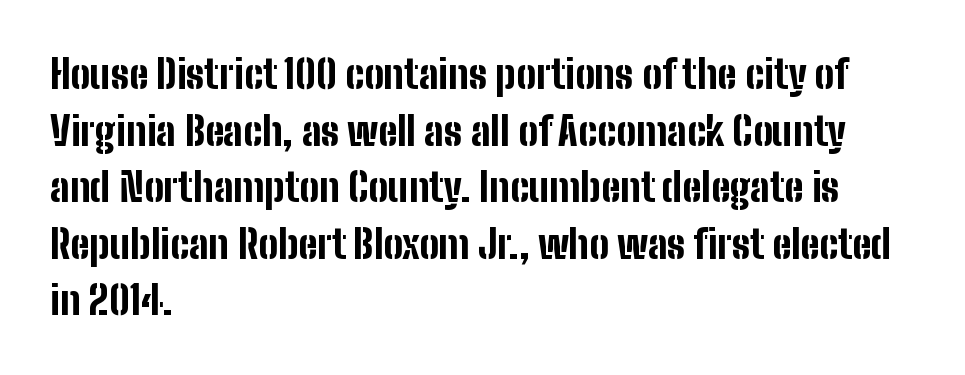
Q: Is the text bold? A: Yes.
Q: Is the text italic (slanted)? A: No, it is upright.
Q: Is the typeface a serif or a sans-serif typeface? A: Sans-serif.
Q: Is the text underlined? A: No.
Q: How is the paragraph aligned? A: Left-aligned.
Q: Is the spacing between letters normal or unusually wide? A: Normal.
Q: Is the spacing between lines tight, normal or loose? A: Normal.
Q: Width (condensed, normal, or wide)? A: Condensed.
Q: Stroke contrast? A: Low.
Q: x-height? A: Medium.
Q: Monospaced? A: No.
